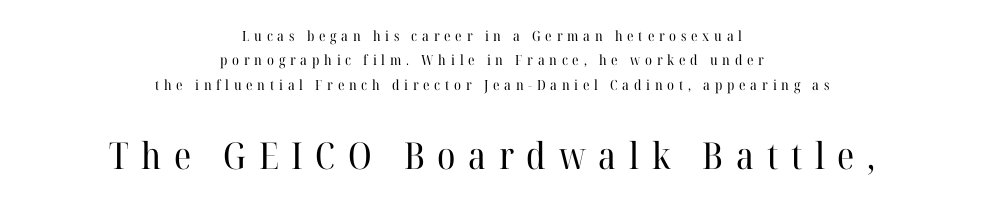
{"serif": "yes", "italic": "no", "bold": "no", "weight": "regular", "width": "normal", "stroke_contrast": "high", "x_height": "medium", "monospaced": "no", "underline": "no", "align": "center", "line_spacing_ratio": 1.75, "letter_spacing": "wide", "letter_spacing_em": 0.34, "larger_block": "second", "size_ratio": 2.64, "glyph_px": 37}
